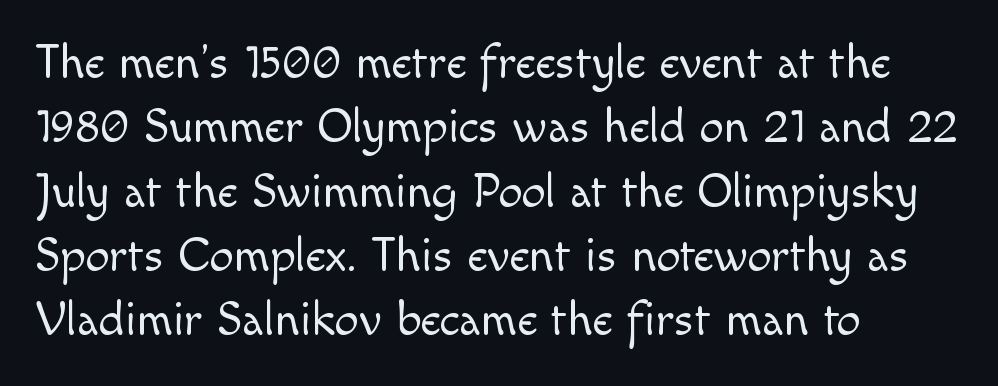
Bare-footed words on every line. Does the type have serifs? No, each stem ends abruptly. This sample keeps an unexceptional amount of space between lines. No italicization has been applied; the sample stays upright. The weight would be labelled regular, book, light, or lighter still. Proportional: the letters do not fall into vertical columns.
